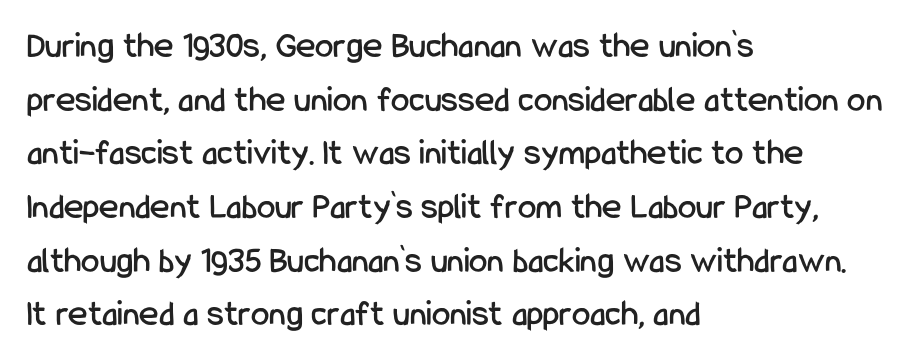
Q: Is the text italic (slanted)? A: No, it is upright.
Q: Is the typeface a serif or a sans-serif typeface? A: Sans-serif.
Q: Is the text underlined? A: No.
Q: How is the paragraph aligned? A: Left-aligned.
Q: Is the spacing between letters normal or unusually wide? A: Normal.
Q: Is the spacing between lines tight, normal or loose? A: Normal.
Q: Width (condensed, normal, or wide)? A: Condensed.
Q: Stroke contrast? A: Low.
Q: x-height? A: Medium.
Q: Monospaced? A: No.
